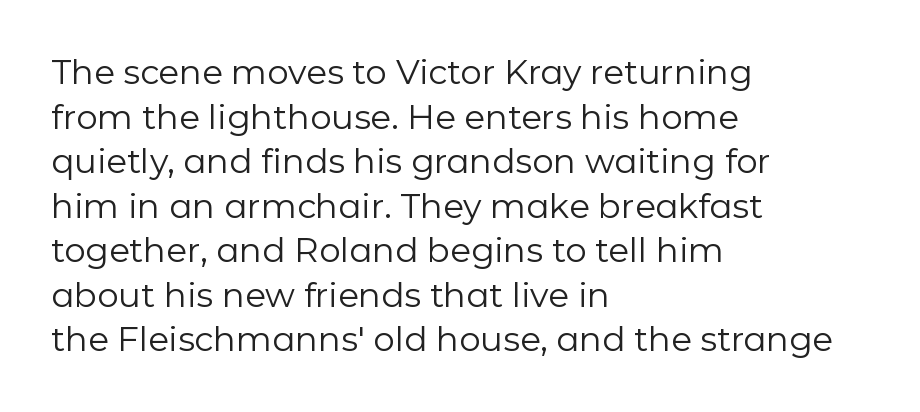
The image shows 34 px regular-weight sans-serif type, upright; set left-aligned, normal line spacing (1.31x), normal letter spacing, not underlined; low stroke contrast and a medium x-height.
